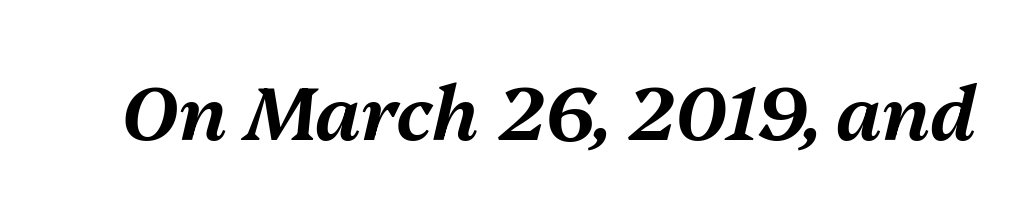
Q: Is the text italic (slanted)? A: Yes, it leans right by about 13 degrees.
Q: Is the text underlined? A: No.
Q: Is the spacing between letters normal or unusually wide? A: Normal.
Q: Width (condensed, normal, or wide)? A: Normal.
Q: Stroke contrast? A: Medium.
Q: x-height? A: Medium.
Q: Monospaced? A: No.
